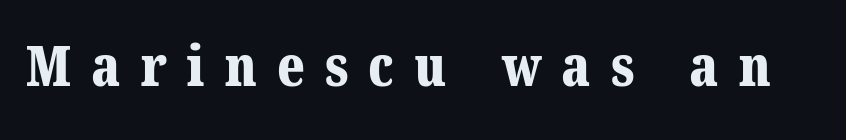
{"serif": "yes", "bold": "yes", "weight": "bold", "width": "normal", "stroke_contrast": "medium", "x_height": "medium", "monospaced": "no", "underline": "no", "letter_spacing": "wide", "letter_spacing_em": 0.36, "glyph_px": 56}
